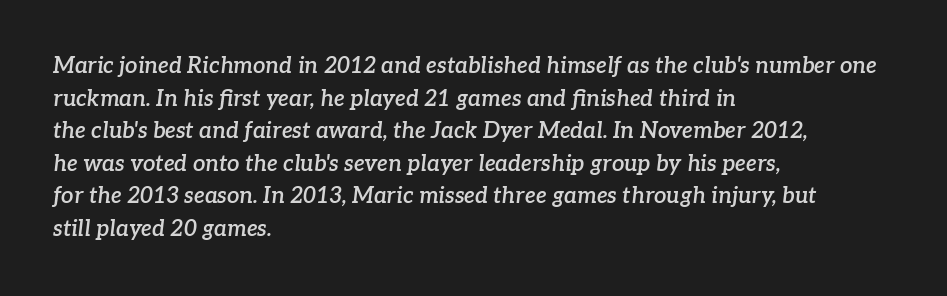
Q: Is the text bold? A: Semi-bold.
Q: Is the text italic (slanted)? A: Yes, it leans right by about 7 degrees.
Q: Is the text underlined? A: No.
Q: How is the paragraph aligned? A: Left-aligned.
Q: Is the spacing between letters normal or unusually wide? A: Normal.
Q: Is the spacing between lines tight, normal or loose? A: Normal.
